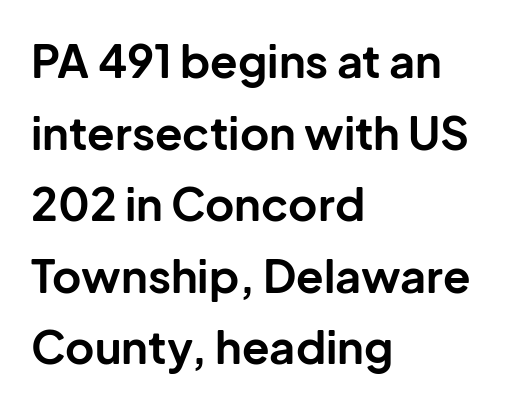
The image shows 45 px bold sans-serif type, upright; set left-aligned, normal line spacing (1.59x), normal letter spacing, not underlined; low stroke contrast and a medium x-height.
